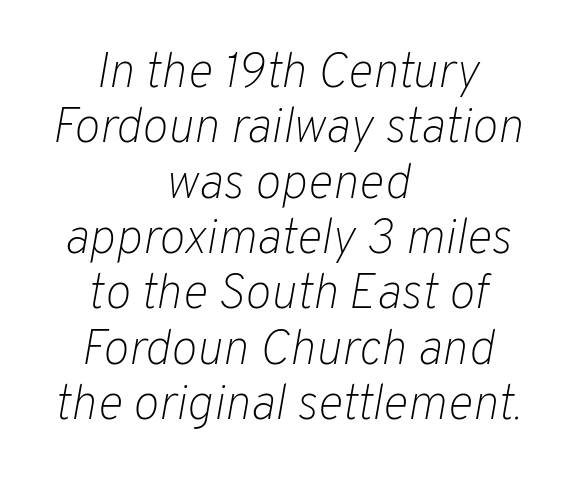
Q: Is the text bold? A: No.
Q: Is the text italic (slanted)? A: Yes, it leans right by about 10 degrees.
Q: Is the text underlined? A: No.
Q: How is the paragraph aligned? A: Centered.
Q: Is the spacing between letters normal or unusually wide? A: Normal.
Q: Is the spacing between lines tight, normal or loose? A: Tight.
Q: Width (condensed, normal, or wide)? A: Normal.
Q: Stroke contrast? A: Low.
Q: x-height? A: Medium.
Q: Monospaced? A: No.
